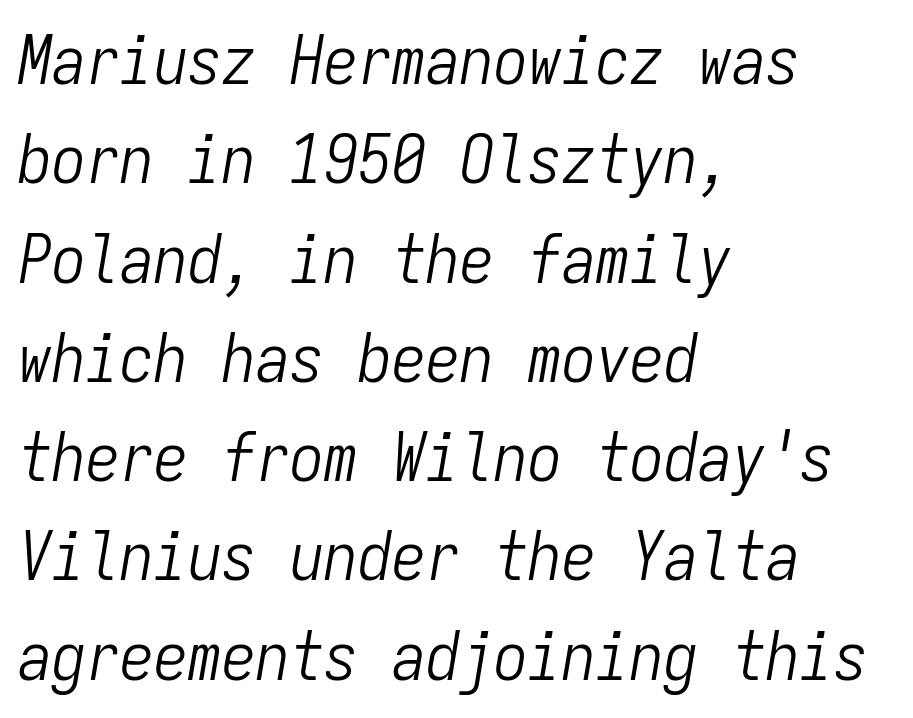
Q: Is the text bold? A: No.
Q: Is the text italic (slanted)? A: Yes, it leans right by about 9 degrees.
Q: Is the text underlined? A: No.
Q: How is the paragraph aligned? A: Left-aligned.
Q: Is the spacing between letters normal or unusually wide? A: Normal.
Q: Is the spacing between lines tight, normal or loose? A: Normal.
Q: Width (condensed, normal, or wide)? A: Condensed.
Q: Stroke contrast? A: Low.
Q: x-height? A: Medium.
Q: Monospaced? A: Yes.
